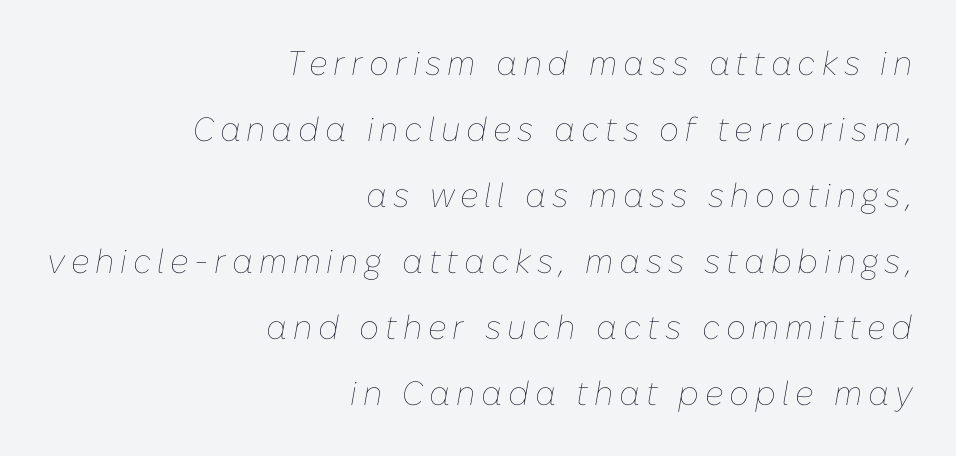
{"italic": "yes", "lean": "right", "slant_degrees": 10, "bold": "no", "weight": "thin", "width": "normal", "stroke_contrast": "low", "x_height": "medium", "monospaced": "no", "underline": "no", "align": "right", "line_spacing": "loose", "line_spacing_ratio": 1.94, "glyph_px": 34}
